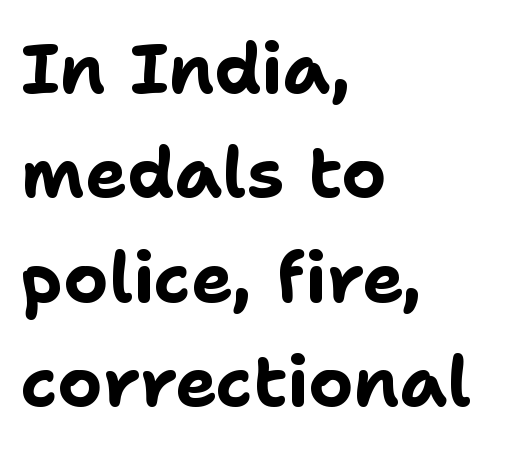
Stroke thickness is high; the sample reads as a true bold. Teacher's note: observe the even left margin — that is flush-left alignment. These lines are rendered in a variable-pitch font. Characters follow at the spacing the type designer built in. Upright lettering throughout.
